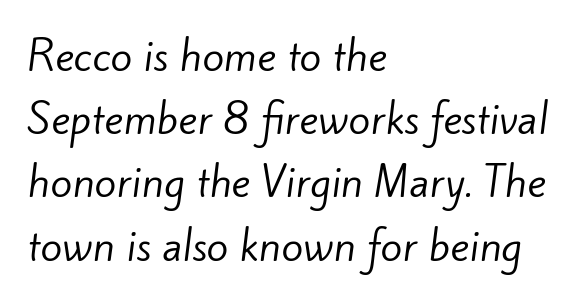
{"serif": "no", "bold": "no", "weight": "regular", "width": "normal", "stroke_contrast": "low", "x_height": "small", "monospaced": "no", "underline": "no", "align": "left", "line_spacing": "normal", "line_spacing_ratio": 1.58, "letter_spacing": "normal", "letter_spacing_em": 0.0, "glyph_px": 40}
